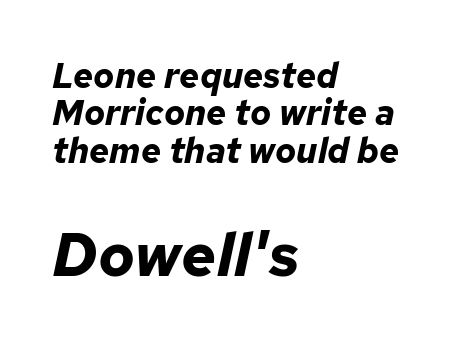
{"italic": "yes", "lean": "right", "slant_degrees": 12, "bold": "yes", "weight": "bold", "width": "normal", "stroke_contrast": "low", "x_height": "medium", "monospaced": "no", "underline": "no", "align": "left", "line_spacing": "tight", "line_spacing_ratio": 1.07, "letter_spacing": "normal", "letter_spacing_em": 0.0, "larger_block": "second", "size_ratio": 1.74, "glyph_px": 61}
